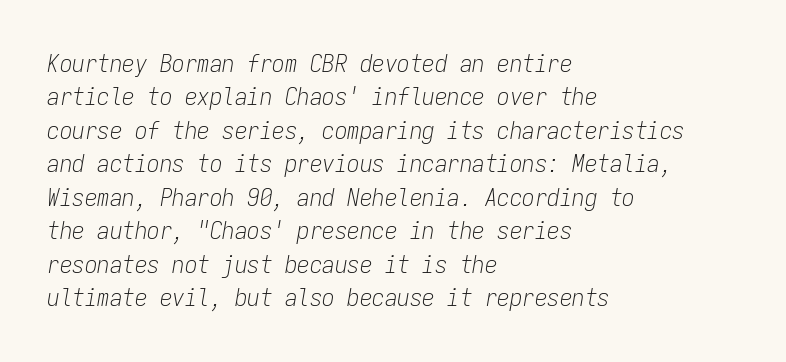
The weight would be labelled regular, book, light, or lighter still. Each word holds together tightly as a unit, with standard inter-letter gaps. The specimen omits any rule beneath the text block's lines. If you measured baseline to baseline, you'd find a middling distance. If you drew a line through each stem, it would be angled. In CSS terms this would be text-align: left.
